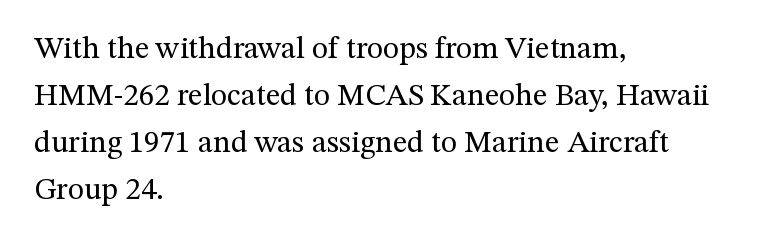
Q: Is the text bold? A: No.
Q: Is the text italic (slanted)? A: No, it is upright.
Q: Is the typeface a serif or a sans-serif typeface? A: Serif.
Q: Is the text underlined? A: No.
Q: How is the paragraph aligned? A: Left-aligned.
Q: Is the spacing between letters normal or unusually wide? A: Normal.
Q: Is the spacing between lines tight, normal or loose? A: Normal.
Q: Width (condensed, normal, or wide)? A: Normal.
Q: Stroke contrast? A: Medium.
Q: x-height? A: Medium.
Q: Monospaced? A: No.
